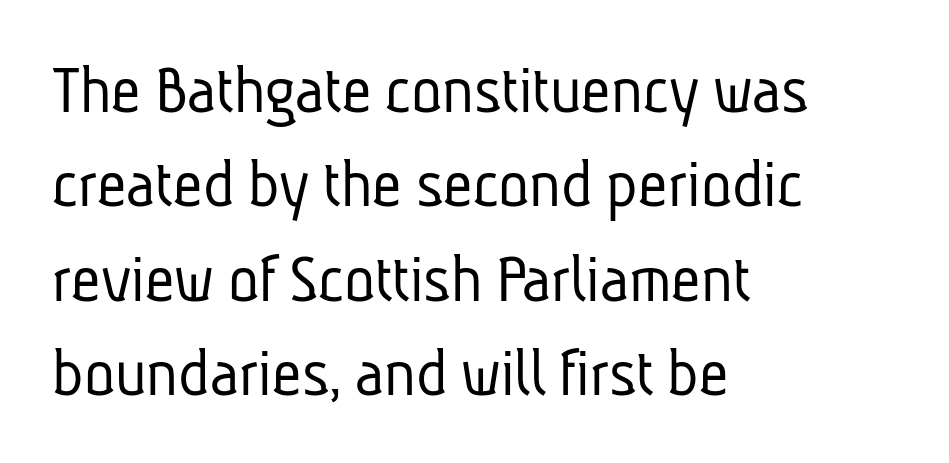
The image shows 72 px light, condensed sans-serif type; set left-aligned, normal line spacing (1.31x), normal letter spacing, not underlined; low stroke contrast and a medium x-height.
